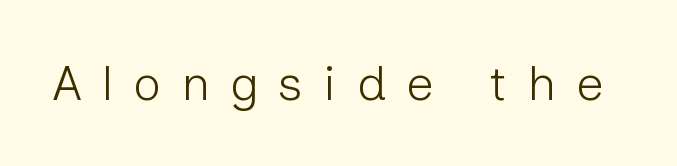
The image shows 49 px light sans-serif type, upright; set unusually wide letter spacing (+0.41 em), not underlined; low stroke contrast and a medium x-height.
